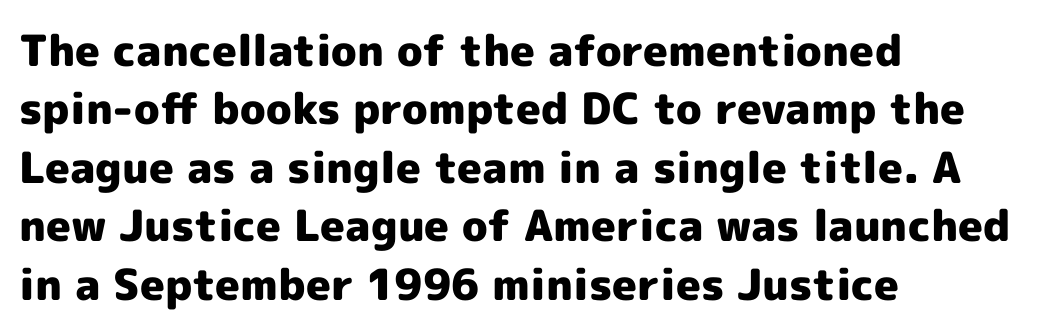
The image shows 43 px heavy sans-serif type, upright; set left-aligned, normal line spacing (1.36x), normal letter spacing, not underlined; a medium x-height.
